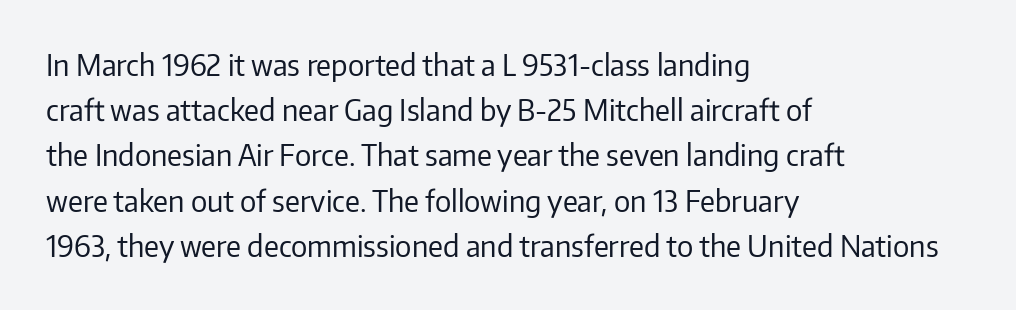
This is sans-serif lettering, the kind often seen on screens and signage. The lettering stays uniformly vertical, giving the passage a roman look. Beneath every word, the page is bare. The face used here is proportionally spaced, like ordinary book or web type. Summary of weight: not heavy and not bold.
